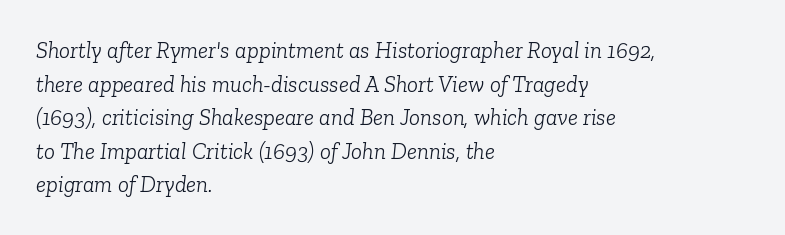
Whoever set this chose a conventional vertical rhythm. The face used here is rendered with its standard letterfit. This sample uses an oblique cut, with every glyph tilted off the vertical. A classic flush-left, rag-right setting is used for this passage. Think standard paragraph weight, or any step lighter than that. Letters rest on an invisible, unmarked baseline.
